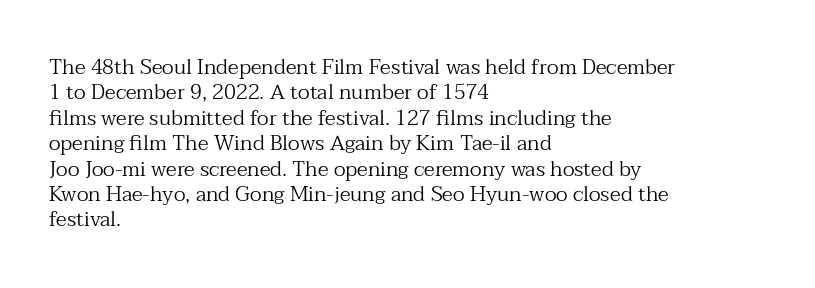
Q: Is the text bold? A: No.
Q: Is the text italic (slanted)? A: No, it is upright.
Q: Is the text underlined? A: No.
Q: How is the paragraph aligned? A: Left-aligned.
Q: Is the spacing between letters normal or unusually wide? A: Normal.
